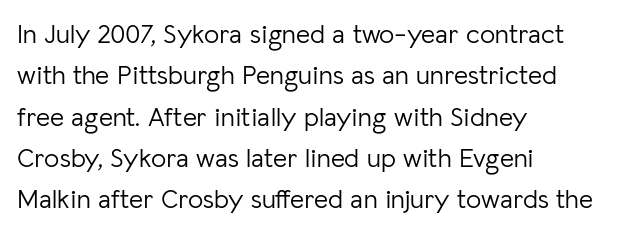
In terms of leading, this rendering sits right in the middle. The lettering stays uniformly vertical, giving the passage a roman look. Decoration check: the copy has no underline. The passage shown is not bold in any degree. How are the letters spaced? Ordinarily, with no added tracking.
